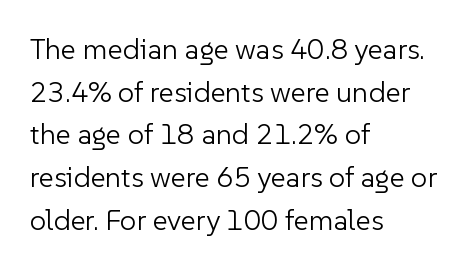
{"serif": "no", "italic": "no", "bold": "no", "weight": "light", "width": "normal", "stroke_contrast": "low", "x_height": "medium", "monospaced": "no", "underline": "no", "align": "left", "line_spacing": "normal", "line_spacing_ratio": 1.47, "letter_spacing": "normal", "letter_spacing_em": 0.0, "glyph_px": 29}
